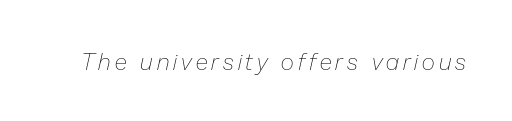
{"italic": "yes", "lean": "right", "slant_degrees": 13, "bold": "no", "underline": "no", "glyph_px": 23}
